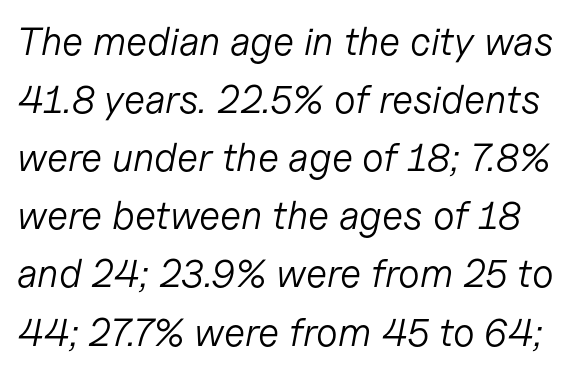
Q: Is the text bold? A: No.
Q: Is the text italic (slanted)? A: Yes, it leans right by about 11 degrees.
Q: Is the text underlined? A: No.
Q: Is the spacing between letters normal or unusually wide? A: Normal.
Q: Is the spacing between lines tight, normal or loose? A: Normal.
Q: Width (condensed, normal, or wide)? A: Normal.
Q: Stroke contrast? A: Low.
Q: x-height? A: Medium.
Q: Monospaced? A: No.
